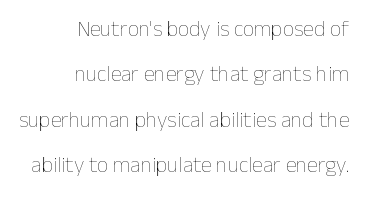
{"italic": "no", "bold": "no", "underline": "no", "align": "right", "line_spacing": "loose", "line_spacing_ratio": 2.06, "letter_spacing": "normal", "letter_spacing_em": 0.0, "glyph_px": 22}
